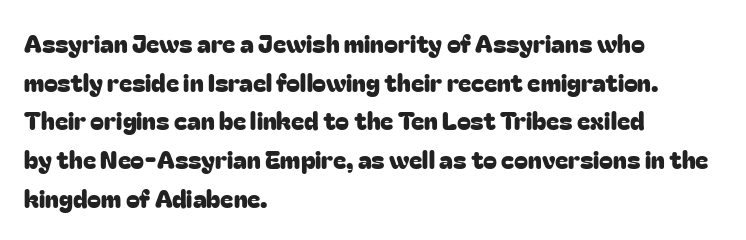
{"italic": "no", "underline": "no", "align": "left", "line_spacing": "normal", "line_spacing_ratio": 1.55, "letter_spacing": "normal", "letter_spacing_em": 0.0, "glyph_px": 25}
